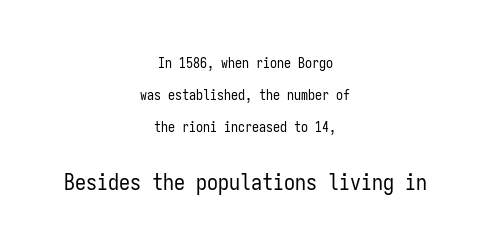
Q: Is the text bold? A: No.
Q: Is the text italic (slanted)? A: No, it is upright.
Q: Is the text underlined? A: No.
Q: How is the paragraph aligned? A: Centered.
Q: Is the spacing between letters normal or unusually wide? A: Normal.
Q: Is the spacing between lines tight, normal or loose? A: Loose.
Q: Which block of text is set in a larger size, the first (top) or the second (bottom)? A: The second (bottom) one.
